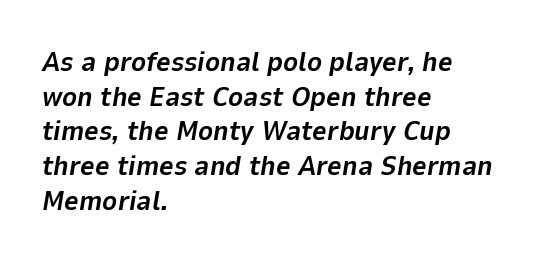
{"italic": "yes", "lean": "right", "slant_degrees": 9, "bold": "yes", "weight": "bold", "width": "normal", "stroke_contrast": "low", "x_height": "medium", "monospaced": "no", "underline": "no", "align": "left", "line_spacing_ratio": 1.24, "letter_spacing": "normal", "letter_spacing_em": 0.0, "glyph_px": 28}
